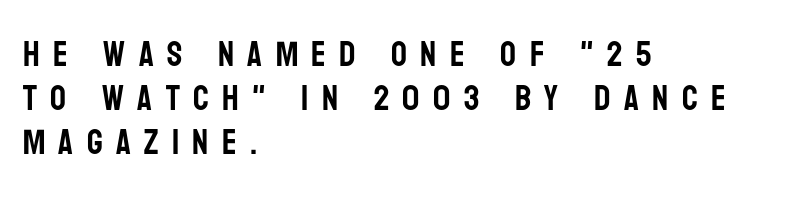
Q: Is the text italic (slanted)? A: No, it is upright.
Q: Is the typeface a serif or a sans-serif typeface? A: Sans-serif.
Q: Is the text underlined? A: No.
Q: How is the paragraph aligned? A: Left-aligned.
Q: Is the spacing between letters normal or unusually wide? A: Unusually wide.
Q: Is the spacing between lines tight, normal or loose? A: Normal.
Q: Width (condensed, normal, or wide)? A: Condensed.
Q: Stroke contrast? A: Low.
Q: x-height? A: Large.
Q: Monospaced? A: No.
